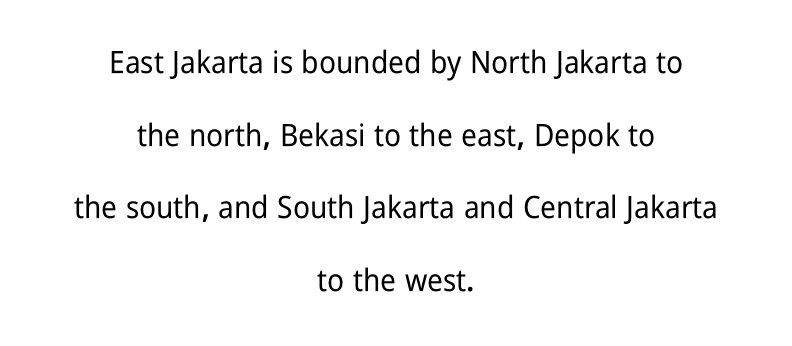
Q: Is the text italic (slanted)? A: No, it is upright.
Q: Is the typeface a serif or a sans-serif typeface? A: Sans-serif.
Q: Is the text underlined? A: No.
Q: How is the paragraph aligned? A: Centered.
Q: Is the spacing between letters normal or unusually wide? A: Normal.
Q: Is the spacing between lines tight, normal or loose? A: Loose.
Q: Width (condensed, normal, or wide)? A: Condensed.
Q: Stroke contrast? A: Low.
Q: x-height? A: Medium.
Q: Monospaced? A: No.
